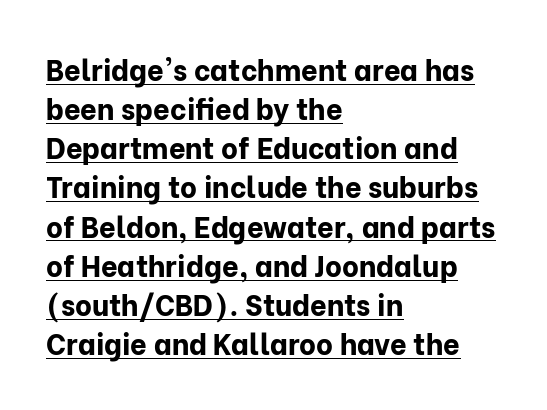
Typeset ragged right — the left edge is the straight one. Quick note: not italic, upright. Like a heading marked for emphasis, these lines bear an underscore. The letters advance in unequal steps, a hallmark of proportional type. Rows of type keep a routine distance in the vertical direction. Every letter is thick-stroked: bold, no question.
